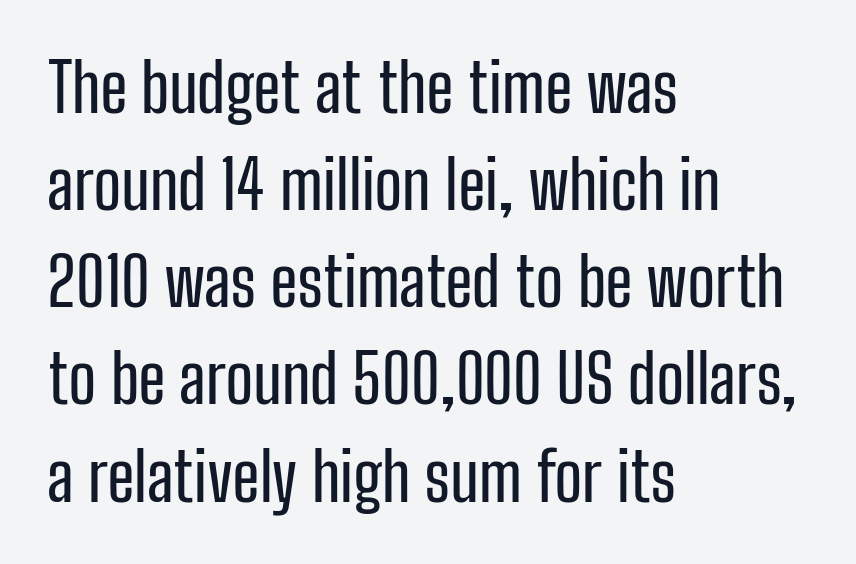
Just letters on the line, the space beneath them empty. Is the block centered? No — it sits flush against the left margin. The letterforms sit shoulder to shoulder at normal distance. No feet cap the strokes, marking this as sans-serif type. This sample uses an upright cut, with every glyph sitting square on the baseline.
